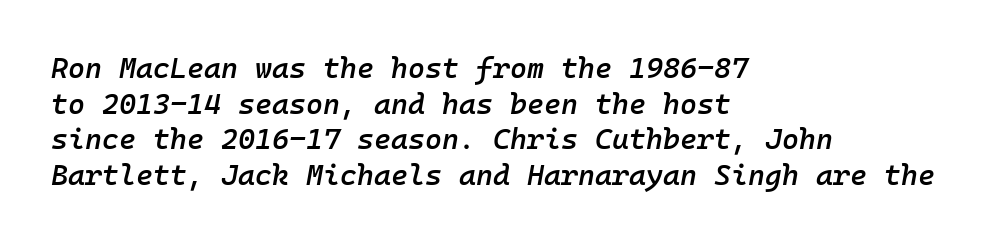
The image shows 29 px semibold type, italic (leaning right), monospaced; set left-aligned, line spacing 1.23x, normal letter spacing, not underlined; low stroke contrast and a medium x-height.
